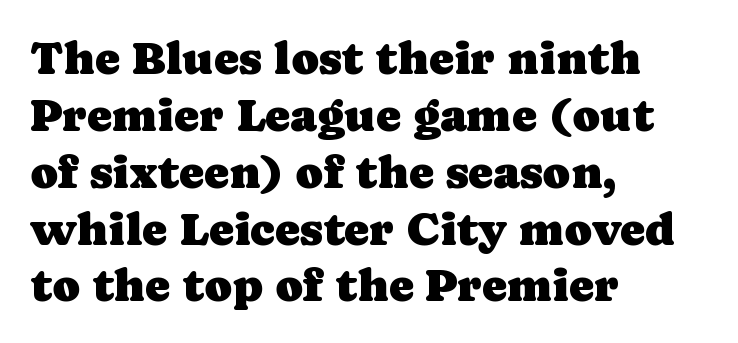
The image shows 47 px serif type, upright; set left-aligned, line spacing 1.21x, normal letter spacing, not underlined; low stroke contrast and a medium x-height.
